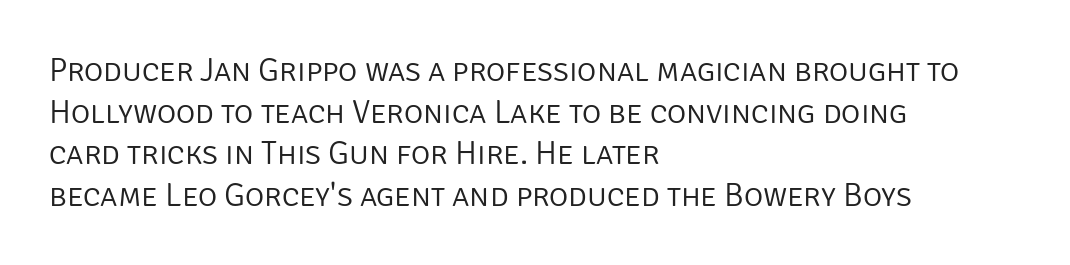
The type sits square on the baseline with zero lean. The passage shown has conventional tracking throughout. The strip under each line holds only bare page. Teacher's note: observe the even left margin — that is flush-left alignment.
